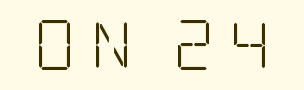
{"serif": "yes", "italic": "no", "bold": "no", "weight": "light", "width": "condensed", "stroke_contrast": "low", "x_height": "large", "underline": "no", "letter_spacing": "wide", "letter_spacing_em": 0.31, "glyph_px": 50}
